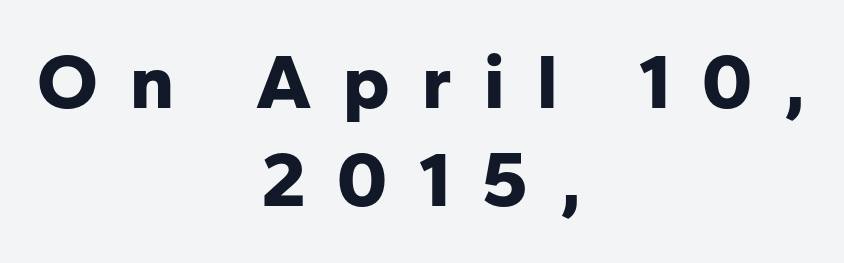
{"serif": "no", "italic": "no", "bold": "yes", "weight": "bold", "width": "normal", "stroke_contrast": "low", "x_height": "medium", "monospaced": "no", "underline": "no", "align": "center", "line_spacing": "normal", "line_spacing_ratio": 1.26, "letter_spacing": "wide", "letter_spacing_em": 0.41, "glyph_px": 78}
